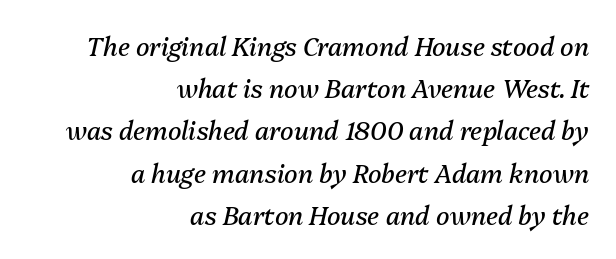
The image shows 25 px text type, italic (leaning right); set right-aligned, normal line spacing (1.69x), normal letter spacing, not underlined.
